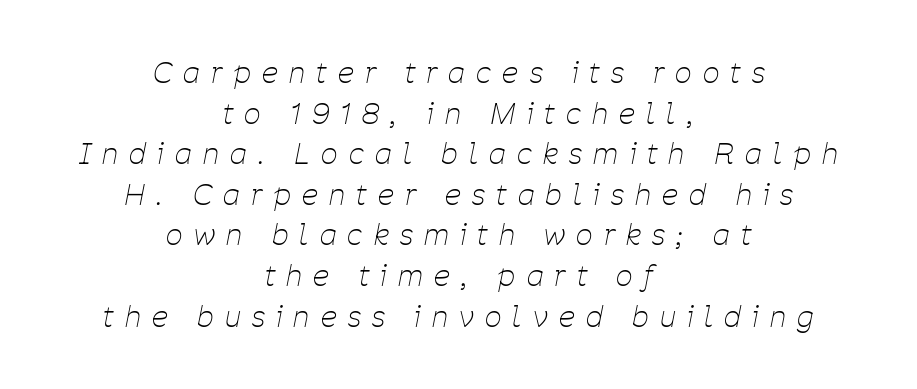
Q: Is the text bold? A: No.
Q: Is the text italic (slanted)? A: Yes, it leans right by about 11 degrees.
Q: Is the text underlined? A: No.
Q: How is the paragraph aligned? A: Centered.
Q: Is the spacing between letters normal or unusually wide? A: Unusually wide.
Q: Is the spacing between lines tight, normal or loose? A: Normal.
Q: Width (condensed, normal, or wide)? A: Condensed.
Q: Stroke contrast? A: Low.
Q: x-height? A: Medium.
Q: Monospaced? A: No.
